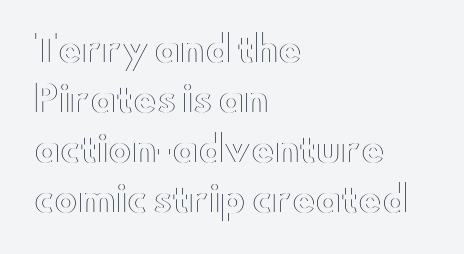
Q: Is the text italic (slanted)? A: No, it is upright.
Q: Is the text underlined? A: No.
Q: How is the paragraph aligned? A: Left-aligned.
Q: Is the spacing between letters normal or unusually wide? A: Normal.
Q: Is the spacing between lines tight, normal or loose? A: Normal.
Q: Width (condensed, normal, or wide)? A: Wide.
Q: x-height? A: Small.
Q: Monospaced? A: No.
